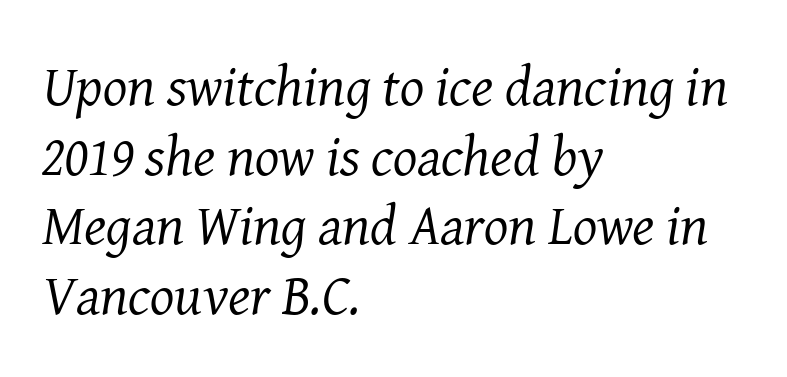
The image shows 57 px regular-weight serif type, italic (leaning right); set left-aligned, line spacing 1.22x, normal letter spacing, not underlined; medium stroke contrast and a medium x-height.
